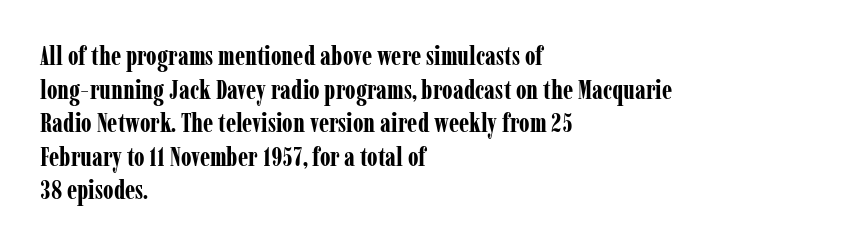
Regarding leading, the lines here are spaced in the standard way. Nothing unusual about the tracking: characters are spaced as the font intends. Clear beneath every line of the passage. The compositor pushed each line to the left boundary. Ascenders rise straight up at ninety degrees. The font is running at its bold setting.
